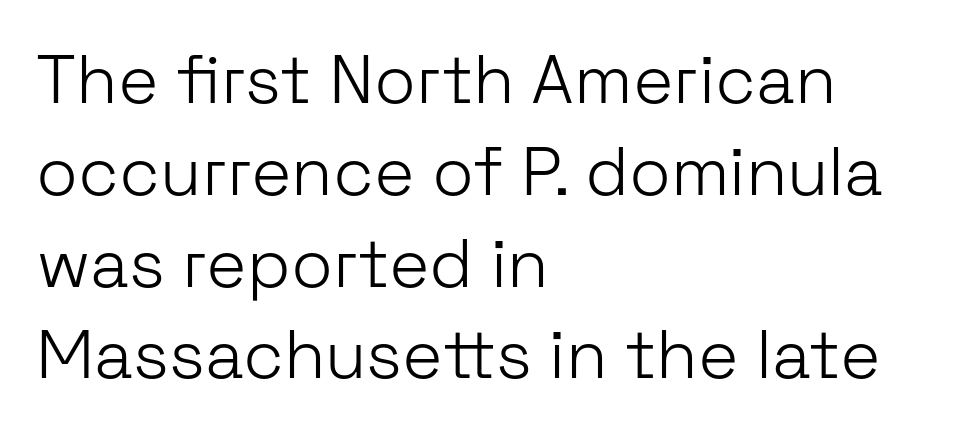
Q: Is the text bold? A: No.
Q: Is the text italic (slanted)? A: No, it is upright.
Q: Is the typeface a serif or a sans-serif typeface? A: Sans-serif.
Q: Is the text underlined? A: No.
Q: How is the paragraph aligned? A: Left-aligned.
Q: Is the spacing between letters normal or unusually wide? A: Normal.
Q: Is the spacing between lines tight, normal or loose? A: Normal.
Q: Width (condensed, normal, or wide)? A: Normal.
Q: Stroke contrast? A: Low.
Q: x-height? A: Medium.
Q: Monospaced? A: No.
